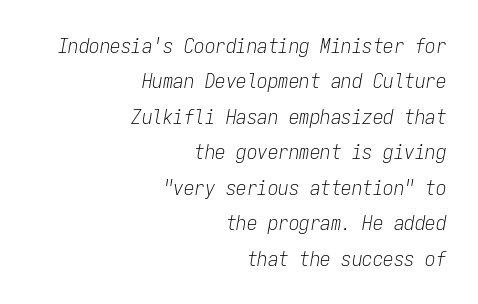
The image shows 21 px text type, italic (leaning right); set right-aligned, normal line spacing (1.69x), normal letter spacing, not underlined.
